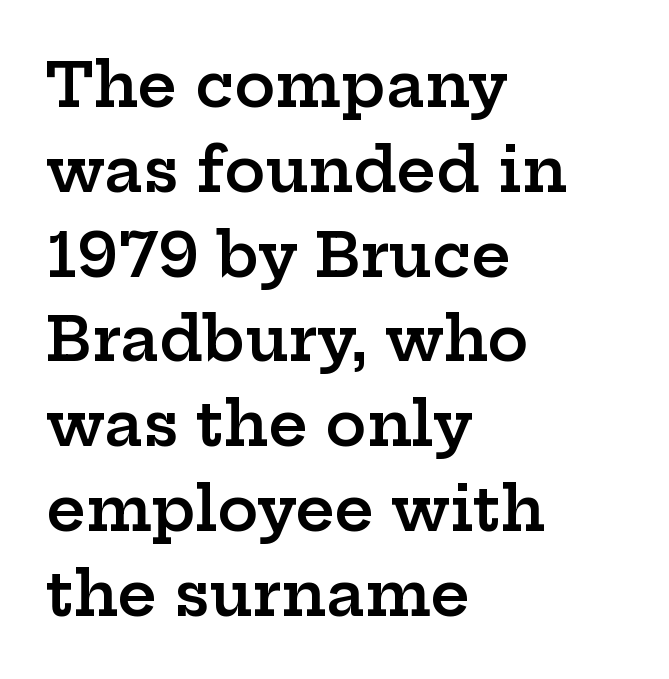
The image shows 61 px semibold, wide serif type, upright; set left-aligned, normal line spacing (1.39x), normal letter spacing, not underlined; low stroke contrast and a medium x-height.
